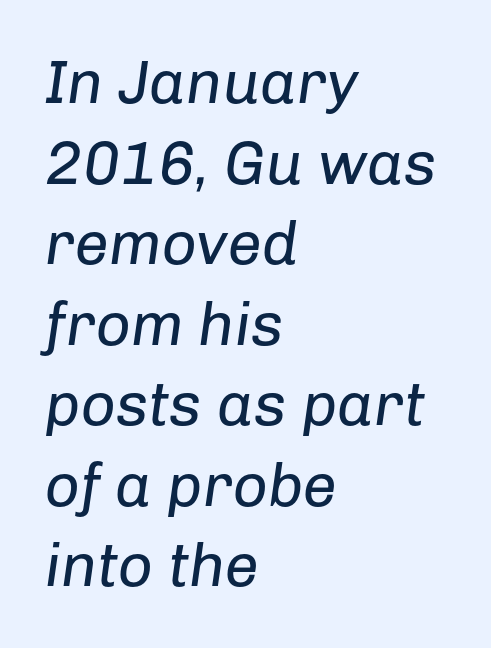
The specimen omits any rule beneath the text block's lines. The block of text has a typical density, with ordinary space between rows. Glyph-to-glyph distance matches everyday printed text. Proportional: the letters do not fall into vertical columns. The passage is arranged the way most books set body copy — flush left. No chunkiness to these letters — they're not bold.
